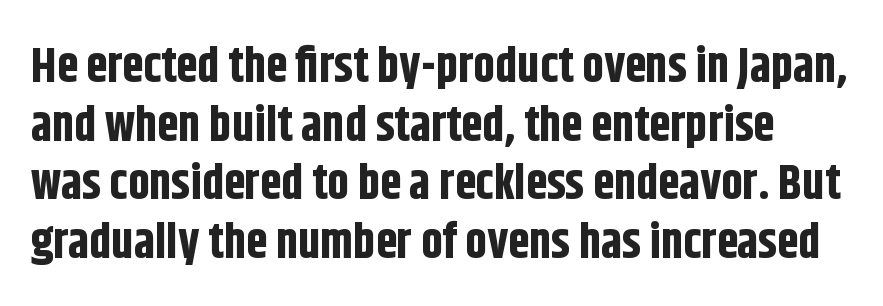
Heavy-handed strokes throughout: this text is bold. These lines are composed in type without serifs. The passage shown is typed in a proportional face where columns would drift. Tracking value appears to be zero — textbook default spacing.
